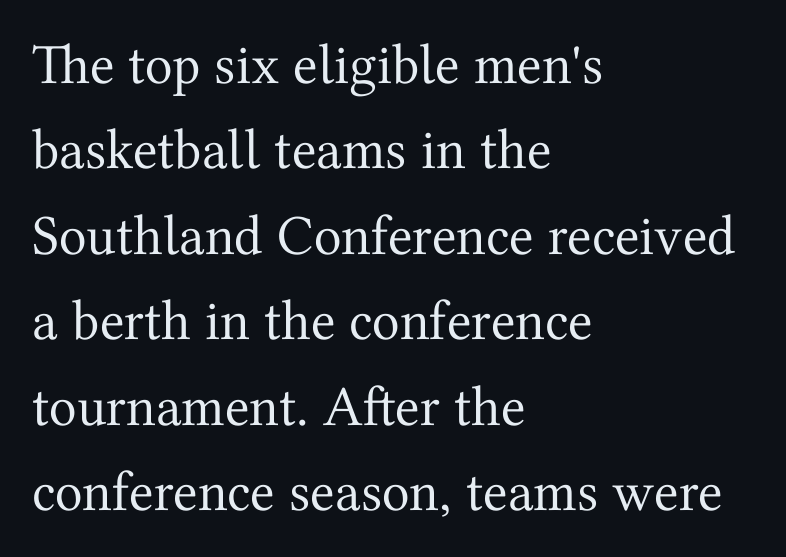
Q: Is the text bold? A: No.
Q: Is the text italic (slanted)? A: No, it is upright.
Q: Is the typeface a serif or a sans-serif typeface? A: Serif.
Q: Is the text underlined? A: No.
Q: How is the paragraph aligned? A: Left-aligned.
Q: Is the spacing between letters normal or unusually wide? A: Normal.
Q: Is the spacing between lines tight, normal or loose? A: Normal.
Q: Width (condensed, normal, or wide)? A: Normal.
Q: Stroke contrast? A: Medium.
Q: x-height? A: Medium.
Q: Monospaced? A: No.
